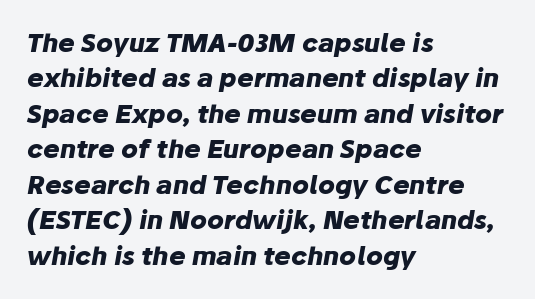
{"italic": "yes", "lean": "right", "slant_degrees": 10, "bold": "yes", "underline": "no", "align": "left", "line_spacing": "normal", "line_spacing_ratio": 1.42, "letter_spacing": "normal", "letter_spacing_em": 0.0, "glyph_px": 25}
